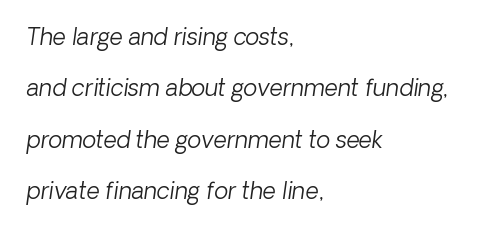
These lines stack with their left ends in a neat column. Between one letter and the next there's only the usual sliver of space. The passage shown is not bold in any degree. Descenders are the only things crossing below the line.
